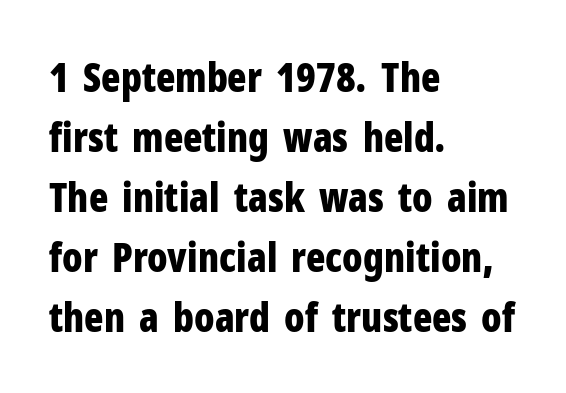
Unlike italic type, these characters show no tilt at all. The leading is moderate, giving the passage an even texture. The letters carry no serifs — their stems end cleanly without finishing strokes. Casual observation: everything's shoved over to the left.
